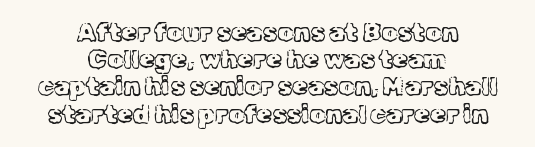
Tracking value appears to be zero — textbook default spacing. Cramped leading. Notice how the stems are strictly vertical — no italics here. The lines are quadded center. Only glyphs here, with clear space below each row. Letters have the restrained weight of plain body copy at most.
